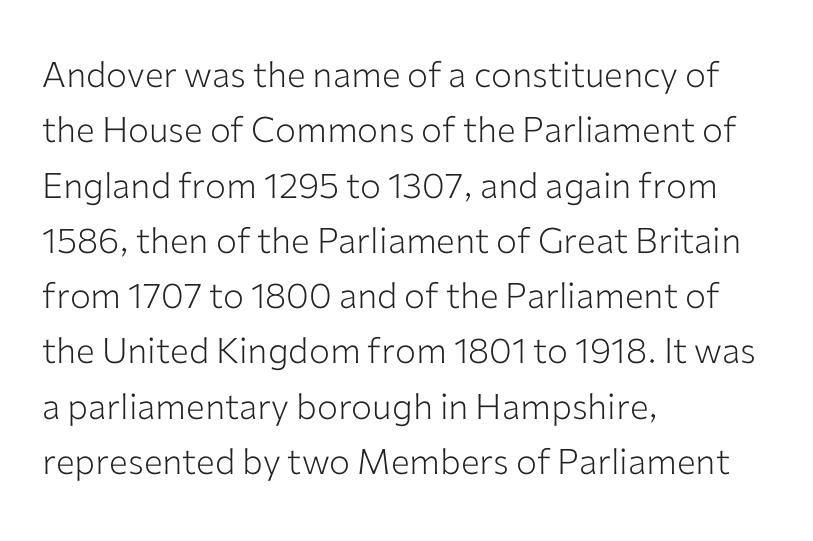
The image shows 35 px light sans-serif type, upright; set left-aligned, normal line spacing (1.58x), normal letter spacing, not underlined; low stroke contrast and a medium x-height.
